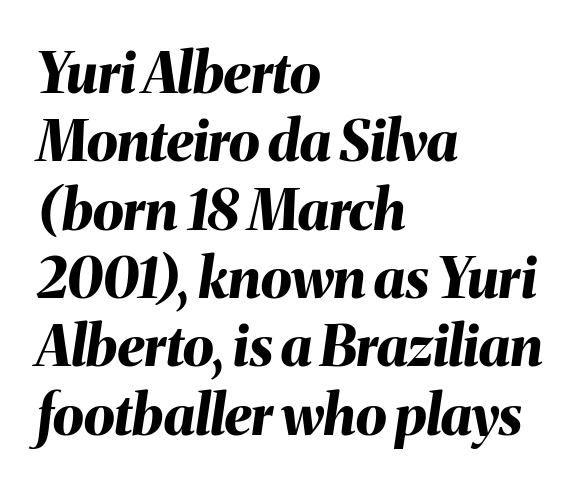
{"italic": "yes", "lean": "right", "slant_degrees": 8, "bold": "yes", "weight": "bold", "width": "normal", "stroke_contrast": "medium", "x_height": "medium", "monospaced": "no", "underline": "no", "align": "left", "line_spacing_ratio": 1.22, "letter_spacing": "normal", "letter_spacing_em": 0.0, "glyph_px": 56}
